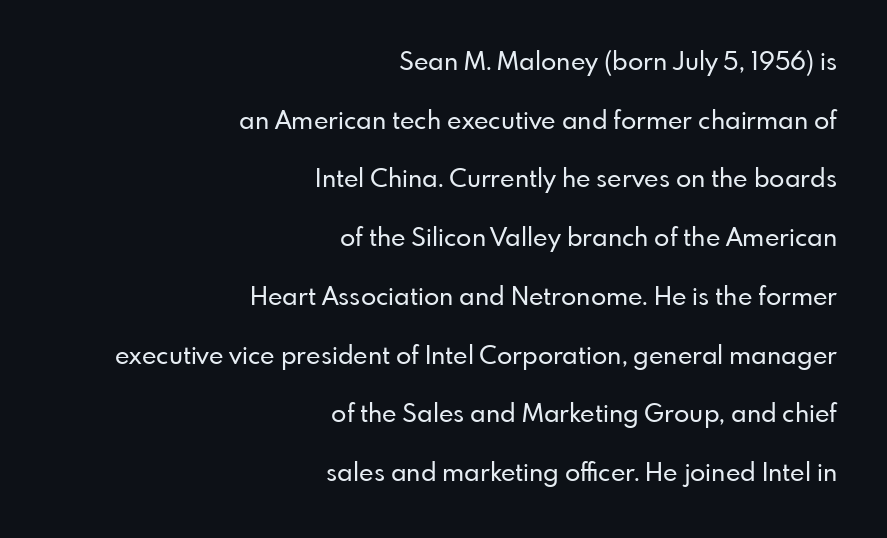
Horizontal bands of white between lines are thick stripes. Check under the words: just untouched page. Right-aligned paragraph, ragged on the left. In terms of letterspacing, this is plain default setting. The lettering stays uniformly vertical, giving the passage a roman look.
